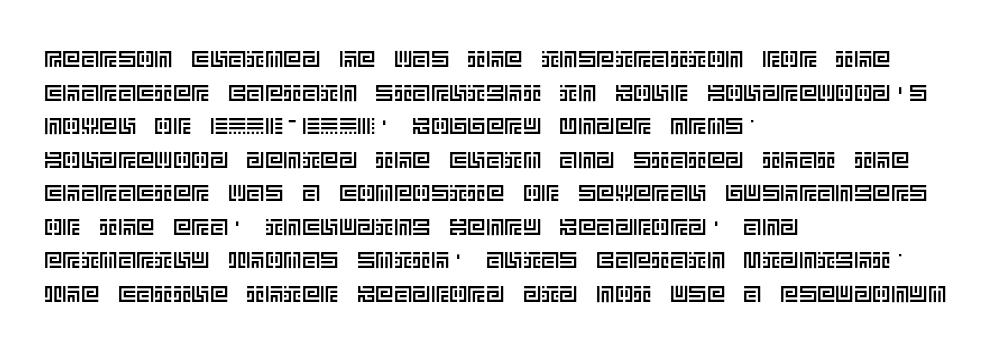
Q: Is the text italic (slanted)? A: No, it is upright.
Q: Is the text underlined? A: No.
Q: How is the paragraph aligned? A: Left-aligned.
Q: Is the spacing between letters normal or unusually wide? A: Normal.
Q: Is the spacing between lines tight, normal or loose? A: Normal.
